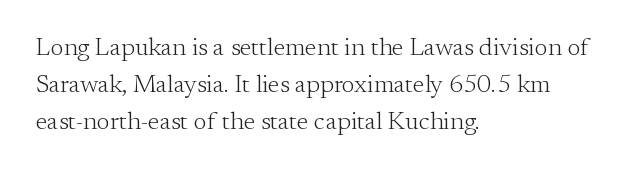
A typesetter would call this leading conventional body-copy spacing. Descender tails drop into unmarked territory. Visually the block forms a straight wall on the left and a jagged coastline on the right. Do the letters lean? They stand straight.
